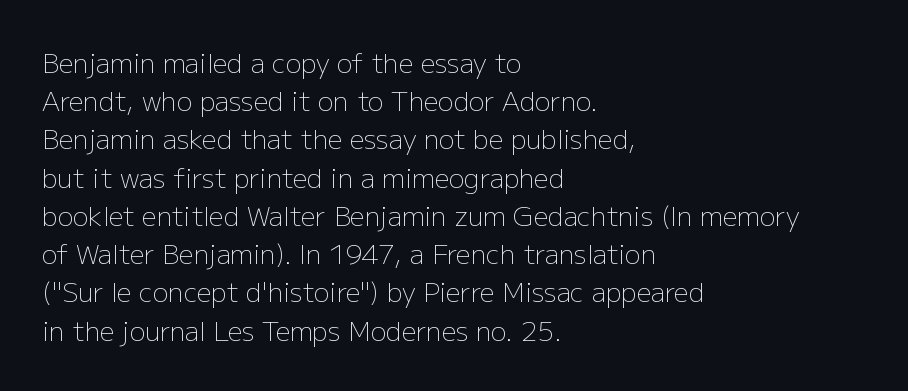
The image shows 26 px text type, upright; set left-aligned, normal line spacing (1.47x), normal letter spacing, not underlined.
